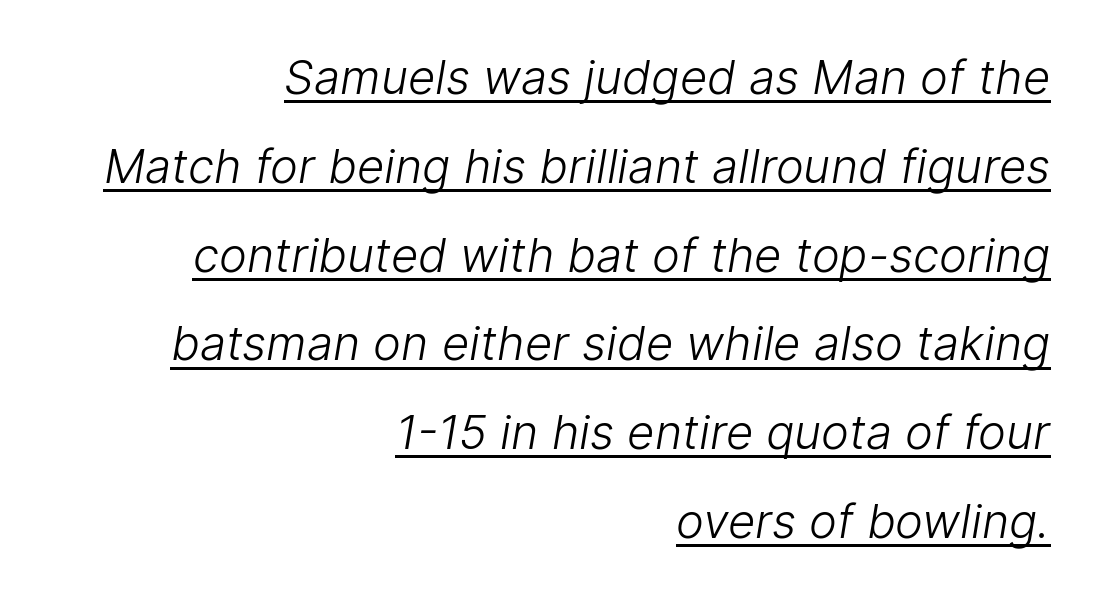
The image shows 47 px light sans-serif type; set right-aligned, line spacing 1.89x, normal letter spacing, underlined; low stroke contrast and a medium x-height.
